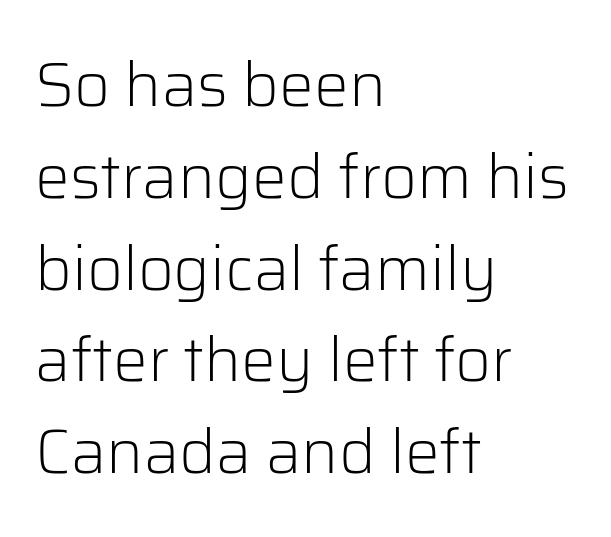
Q: Is the text bold? A: No.
Q: Is the text italic (slanted)? A: No, it is upright.
Q: Is the typeface a serif or a sans-serif typeface? A: Sans-serif.
Q: Is the text underlined? A: No.
Q: How is the paragraph aligned? A: Left-aligned.
Q: Is the spacing between letters normal or unusually wide? A: Normal.
Q: Is the spacing between lines tight, normal or loose? A: Normal.
Q: Width (condensed, normal, or wide)? A: Normal.
Q: Stroke contrast? A: Low.
Q: x-height? A: Medium.
Q: Monospaced? A: No.
